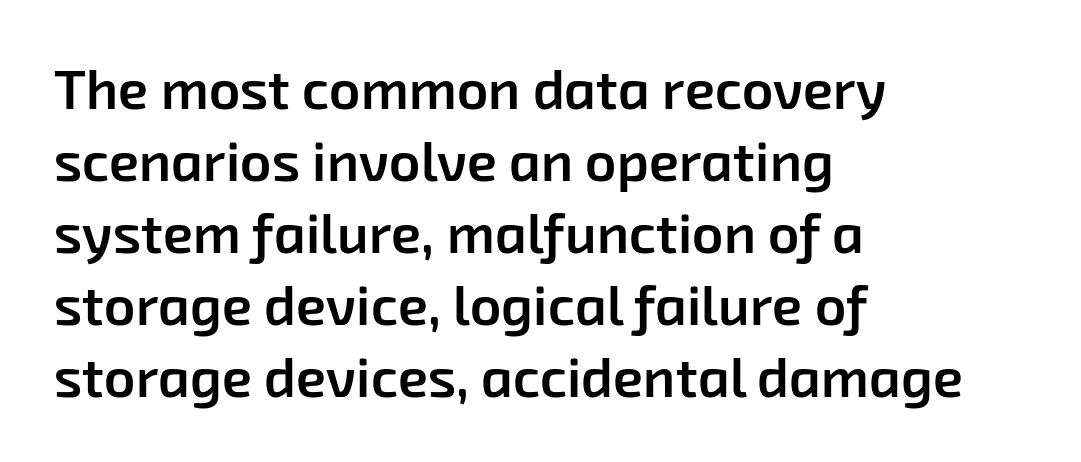
Q: Is the text bold? A: Semi-bold.
Q: Is the typeface a serif or a sans-serif typeface? A: Sans-serif.
Q: Is the text underlined? A: No.
Q: How is the paragraph aligned? A: Left-aligned.
Q: Is the spacing between letters normal or unusually wide? A: Normal.
Q: Is the spacing between lines tight, normal or loose? A: Normal.
Q: Width (condensed, normal, or wide)? A: Normal.
Q: Stroke contrast? A: Low.
Q: x-height? A: Medium.
Q: Monospaced? A: No.
